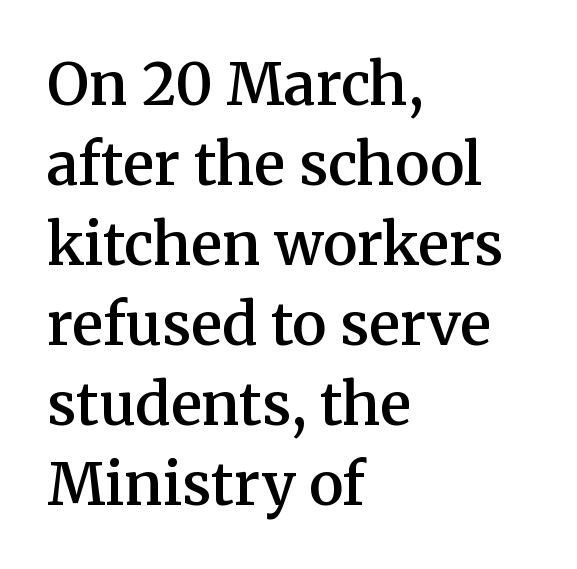
{"serif": "yes", "italic": "no", "bold": "semi", "weight": "semibold", "width": "normal", "stroke_contrast": "medium", "x_height": "medium", "monospaced": "no", "underline": "no", "align": "left", "line_spacing": "normal", "line_spacing_ratio": 1.38, "letter_spacing": "normal", "letter_spacing_em": 0.0, "glyph_px": 58}
